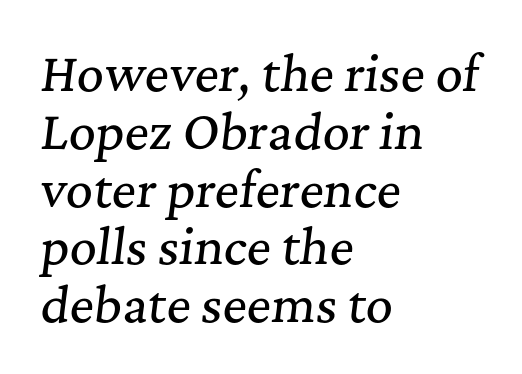
{"serif": "yes", "italic": "yes", "lean": "right", "slant_degrees": 7, "width": "normal", "stroke_contrast": "medium", "x_height": "medium", "monospaced": "no", "underline": "no", "align": "left", "line_spacing_ratio": 1.23, "letter_spacing": "normal", "letter_spacing_em": 0.0, "glyph_px": 47}
